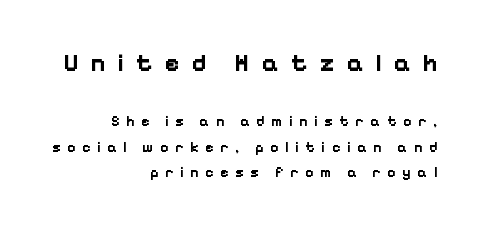
Q: Is the text bold? A: Yes.
Q: Is the text italic (slanted)? A: No, it is upright.
Q: Is the text underlined? A: No.
Q: How is the paragraph aligned? A: Right-aligned.
Q: Is the spacing between letters normal or unusually wide? A: Unusually wide.
Q: Which block of text is set in a larger size, the first (top) or the second (bottom)? A: The first (top) one.
